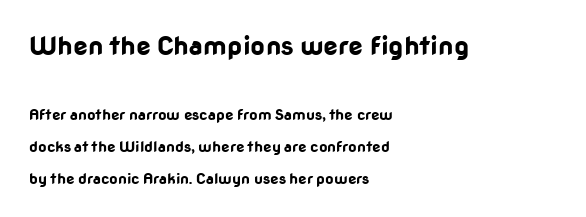
Q: Is the text bold? A: Yes.
Q: Is the text italic (slanted)? A: No, it is upright.
Q: Is the text underlined? A: No.
Q: How is the paragraph aligned? A: Left-aligned.
Q: Is the spacing between letters normal or unusually wide? A: Normal.
Q: Is the spacing between lines tight, normal or loose? A: Loose.
Q: Which block of text is set in a larger size, the first (top) or the second (bottom)? A: The first (top) one.
